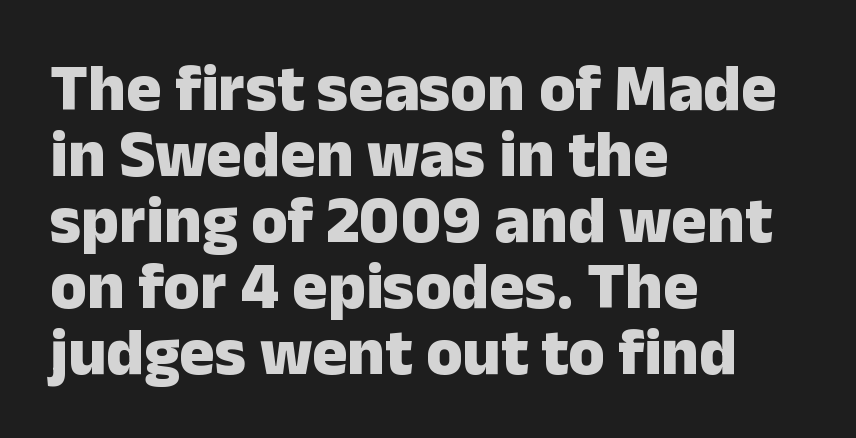
Q: Is the text bold? A: Yes.
Q: Is the text italic (slanted)? A: No, it is upright.
Q: Is the typeface a serif or a sans-serif typeface? A: Sans-serif.
Q: Is the text underlined? A: No.
Q: How is the paragraph aligned? A: Left-aligned.
Q: Is the spacing between letters normal or unusually wide? A: Normal.
Q: Is the spacing between lines tight, normal or loose? A: Tight.
Q: Width (condensed, normal, or wide)? A: Normal.
Q: Stroke contrast? A: Low.
Q: x-height? A: Medium.
Q: Monospaced? A: No.
